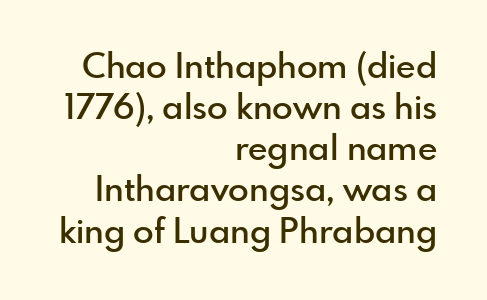
{"serif": "no", "italic": "no", "bold": "semi", "weight": "semibold", "width": "normal", "x_height": "small", "monospaced": "no", "underline": "no", "align": "right", "line_spacing_ratio": 1.21, "letter_spacing": "normal", "letter_spacing_em": 0.0, "glyph_px": 34}
